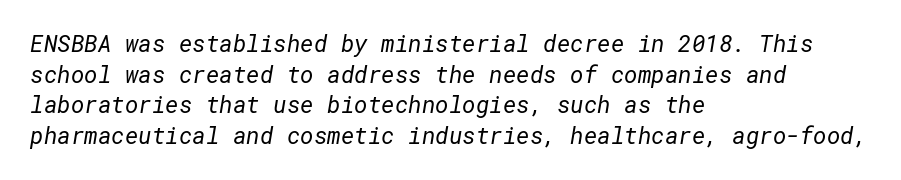
Casual observation: everything's shoved over to the left. The foot of each line stays bare and open. How are the letters spaced? Ordinarily, with no added tracking. Each stroke keeps to a modest, everyday thickness or less.
